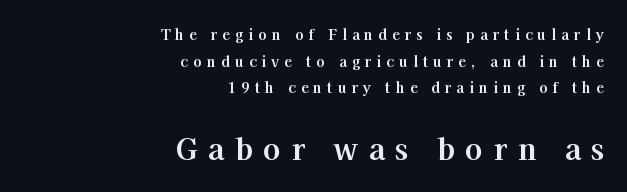
Q: Is the text bold? A: Yes.
Q: Is the text italic (slanted)? A: No, it is upright.
Q: Is the typeface a serif or a sans-serif typeface? A: Serif.
Q: Is the text underlined? A: No.
Q: How is the paragraph aligned? A: Right-aligned.
Q: Is the spacing between letters normal or unusually wide? A: Unusually wide.
Q: Is the spacing between lines tight, normal or loose? A: Loose.
Q: Which block of text is set in a larger size, the first (top) or the second (bottom)? A: The second (bottom) one.
Q: Width (condensed, normal, or wide)? A: Normal.
Q: Stroke contrast? A: High.
Q: x-height? A: Medium.
Q: Monospaced? A: No.
